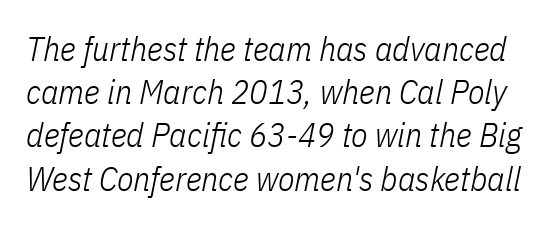
The image shows 34 px light, condensed type, italic (leaning right); set normal line spacing (1.27x), normal letter spacing, not underlined; low stroke contrast and a medium x-height.
